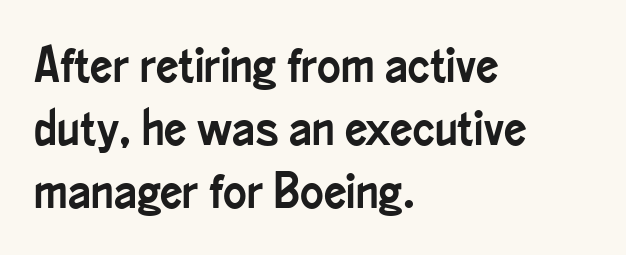
The image shows 50 px condensed sans-serif type, upright; set left-aligned, normal line spacing (1.26x), normal letter spacing, not underlined; low stroke contrast and a small x-height.
